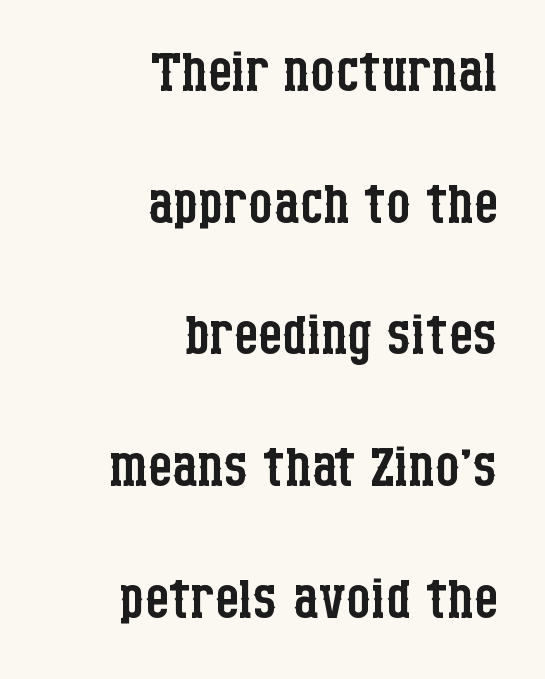
Q: Is the text bold? A: No.
Q: Is the text italic (slanted)? A: No, it is upright.
Q: Is the typeface a serif or a sans-serif typeface? A: Serif.
Q: Is the text underlined? A: No.
Q: How is the paragraph aligned? A: Right-aligned.
Q: Is the spacing between letters normal or unusually wide? A: Normal.
Q: Width (condensed, normal, or wide)? A: Condensed.
Q: Stroke contrast? A: Low.
Q: x-height? A: Large.
Q: Monospaced? A: No.
